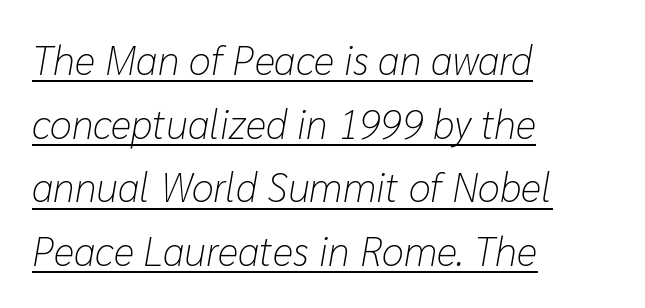
The image shows 40 px light type, italic (leaning right); set left-aligned, normal line spacing (1.59x), normal letter spacing, underlined; low stroke contrast and a medium x-height.
